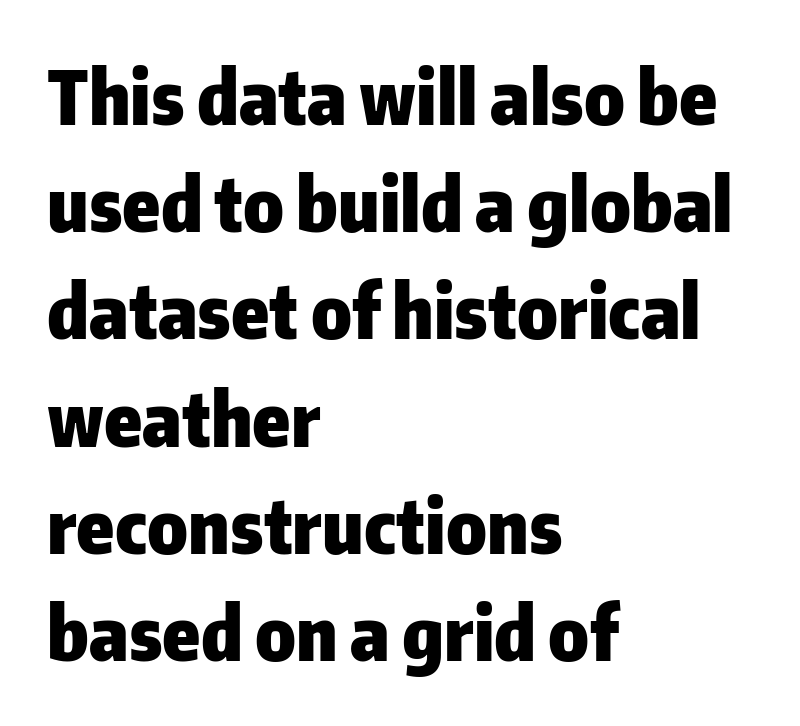
You can tell it's not italic because the verticals are truly vertical. Is this a fixed-width face? No — the glyphs have proportional, varying widths. The strokes are fattened all the way to bold. Just letters on the line, the space beneath them empty. This rendering employs a face without finishing strokes, i.e., a sans-serif.
